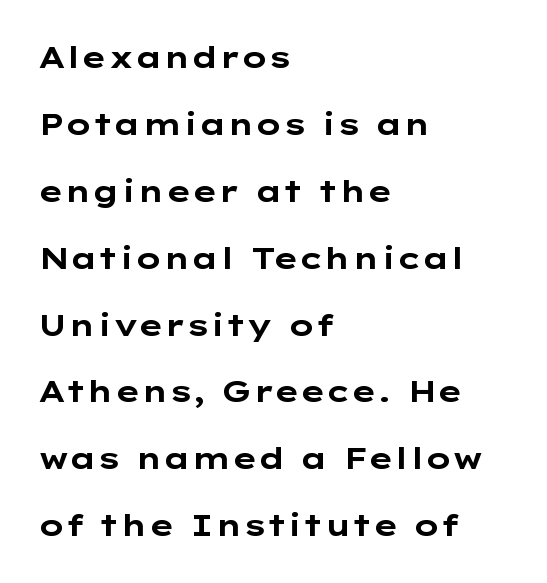
The image shows 30 px bold, wide sans-serif type, upright; set left-aligned, loose line spacing (2.23x), normal letter spacing, not underlined; low stroke contrast and a medium x-height.
